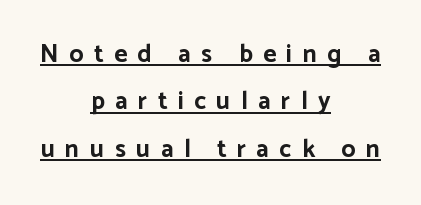
The image shows 25 px bold type, upright; set centered, loose line spacing (1.9x), unusually wide letter spacing (+0.42 em), underlined.
